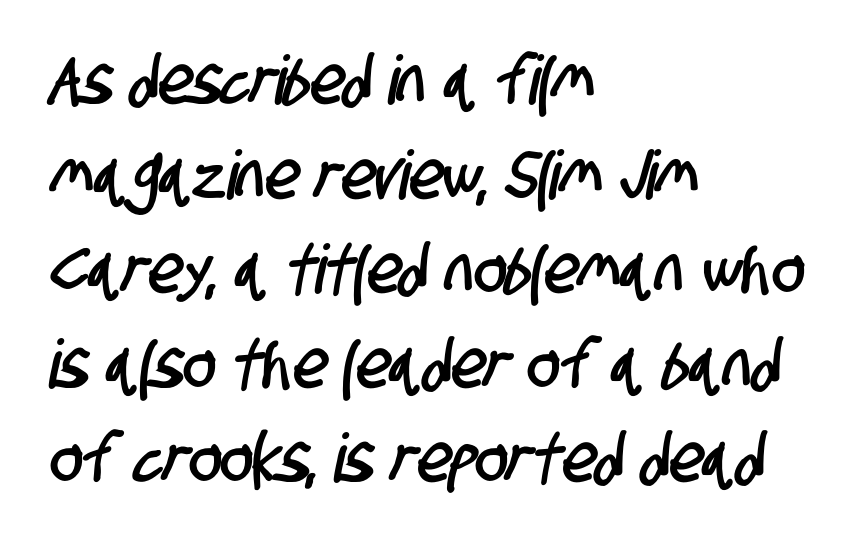
{"serif": "no", "width": "condensed", "stroke_contrast": "low", "x_height": "large", "monospaced": "no", "underline": "no", "align": "left", "line_spacing": "normal", "line_spacing_ratio": 1.39, "letter_spacing": "normal", "letter_spacing_em": 0.0, "glyph_px": 68}
